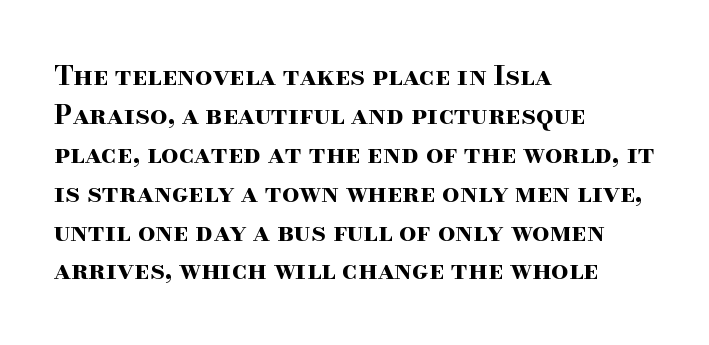
Q: Is the text bold? A: Yes.
Q: Is the text italic (slanted)? A: No, it is upright.
Q: Is the text underlined? A: No.
Q: How is the paragraph aligned? A: Left-aligned.
Q: Is the spacing between letters normal or unusually wide? A: Normal.
Q: Is the spacing between lines tight, normal or loose? A: Normal.
